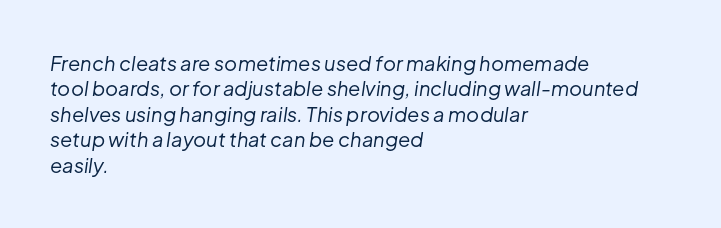
The image shows 20 px text type, italic (leaning right); set left-aligned, normal line spacing (1.27x), normal letter spacing, not underlined.
